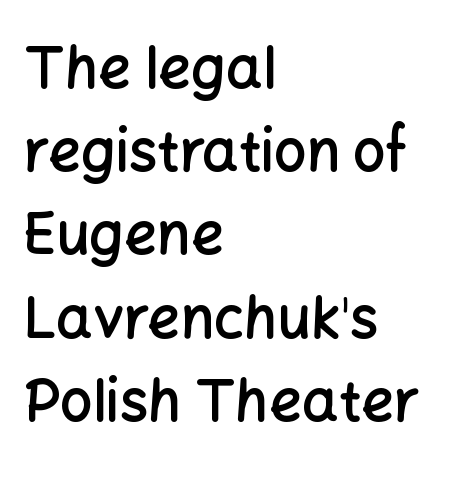
Q: Is the text bold? A: Semi-bold.
Q: Is the text italic (slanted)? A: No, it is upright.
Q: Is the typeface a serif or a sans-serif typeface? A: Sans-serif.
Q: Is the text underlined? A: No.
Q: How is the paragraph aligned? A: Left-aligned.
Q: Is the spacing between letters normal or unusually wide? A: Normal.
Q: Is the spacing between lines tight, normal or loose? A: Normal.
Q: Width (condensed, normal, or wide)? A: Normal.
Q: Stroke contrast? A: Low.
Q: x-height? A: Medium.
Q: Monospaced? A: No.
